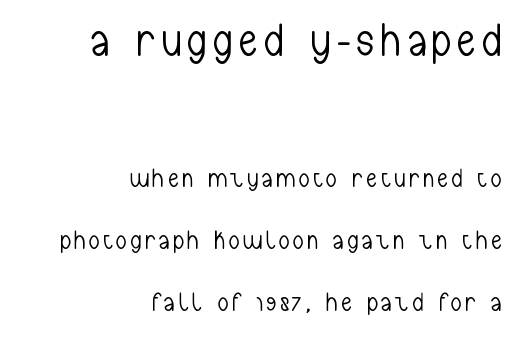
Honestly, the rows look like they've been pulled way apart. Every character sits straight up, as roman type does. Beneath every word, the page is bare. The font is comparable to plain body text, perhaps lighter. Horizontal alignment here is rightward, an uncommon choice for prose.
